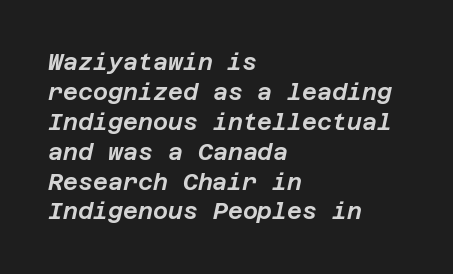
{"italic": "yes", "lean": "right", "slant_degrees": 12, "underline": "no", "align": "left", "line_spacing": "normal", "line_spacing_ratio": 1.3, "letter_spacing": "normal", "letter_spacing_em": 0.0, "glyph_px": 23}
